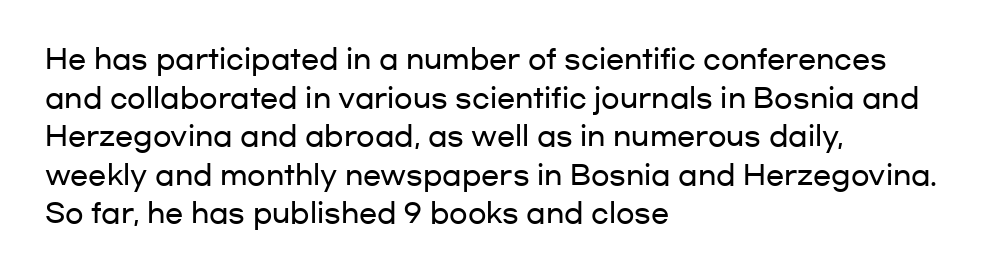
The image shows 27 px text type, upright; set left-aligned, normal line spacing (1.43x), normal letter spacing, not underlined.
